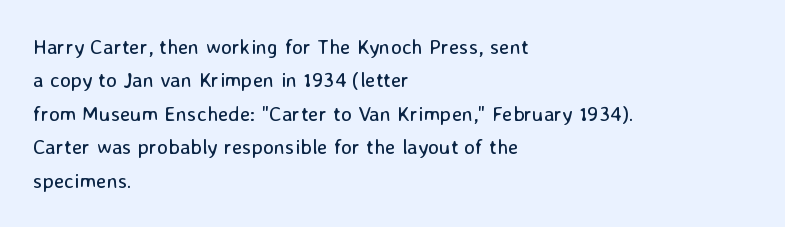
Q: Is the text bold? A: No.
Q: Is the text italic (slanted)? A: No, it is upright.
Q: Is the text underlined? A: No.
Q: How is the paragraph aligned? A: Left-aligned.
Q: Is the spacing between letters normal or unusually wide? A: Normal.
Q: Is the spacing between lines tight, normal or loose? A: Normal.
